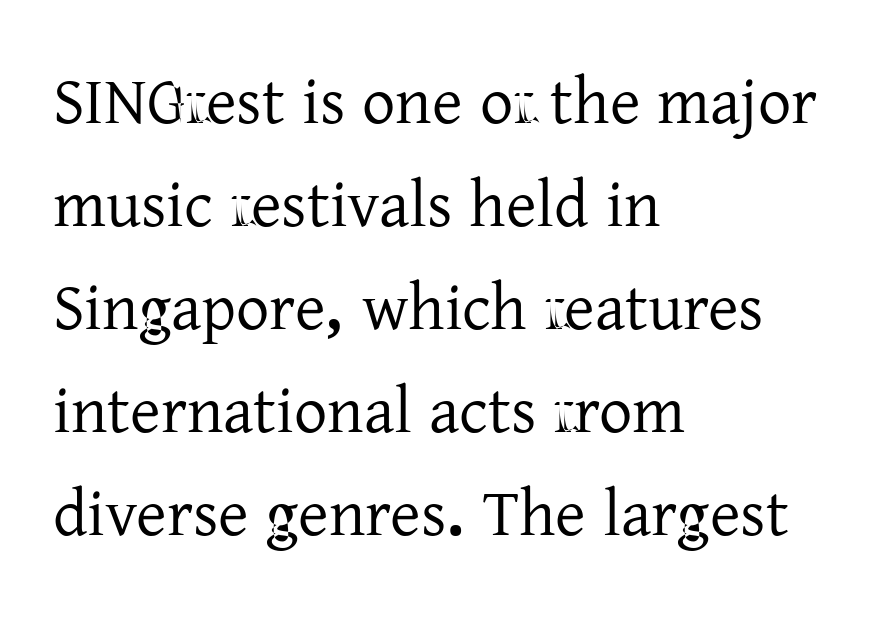
The image shows 66 px serif type, upright; set left-aligned, normal line spacing (1.56x), normal letter spacing, not underlined; low stroke contrast and a medium x-height.
